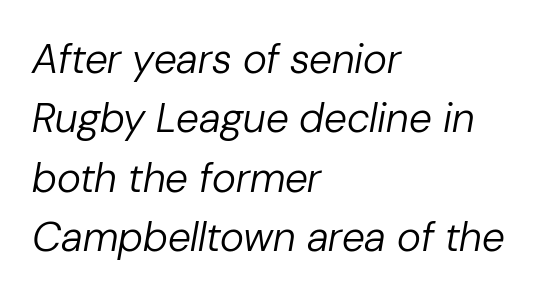
This sample keeps an unexceptional amount of space between lines. The face used here is proportionally spaced, like ordinary book or web type. The rag falls on the right side of this text block. Heaviness? Minimal to ordinary, like unemphasized prose. Quick note: underline off.
